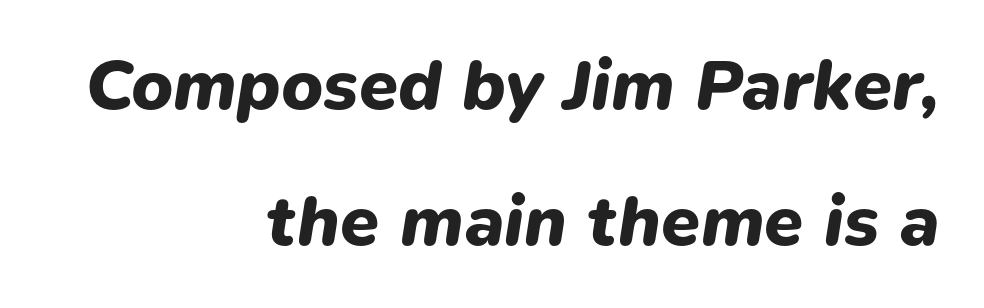
Q: Is the text bold? A: Yes.
Q: Is the text italic (slanted)? A: Yes, it leans right by about 9 degrees.
Q: Is the text underlined? A: No.
Q: How is the paragraph aligned? A: Right-aligned.
Q: Is the spacing between letters normal or unusually wide? A: Normal.
Q: Is the spacing between lines tight, normal or loose? A: Loose.
Q: Width (condensed, normal, or wide)? A: Normal.
Q: Stroke contrast? A: Low.
Q: x-height? A: Medium.
Q: Monospaced? A: No.
